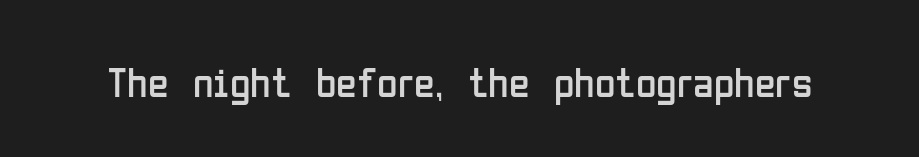
The baseline area is clear. The axis of the letterforms is exactly vertical. Letterform terminals end flat and unadorned throughout the passage. Weight class: somewhere from thin through regular. Short note: letters normally spaced. Looks like regular typesetting: each glyph gets only the width it needs.
